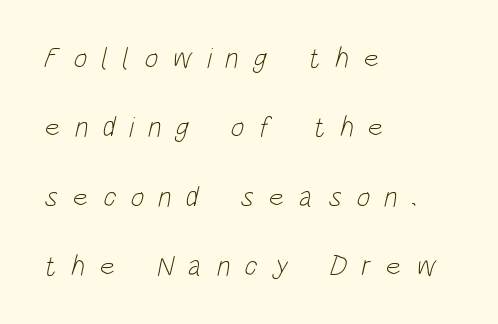
{"serif": "no", "bold": "no", "weight": "light", "width": "condensed", "stroke_contrast": "low", "x_height": "large", "monospaced": "no", "underline": "no", "align": "left", "line_spacing": "loose", "line_spacing_ratio": 2.39, "letter_spacing": "wide", "letter_spacing_em": 0.5, "glyph_px": 29}
